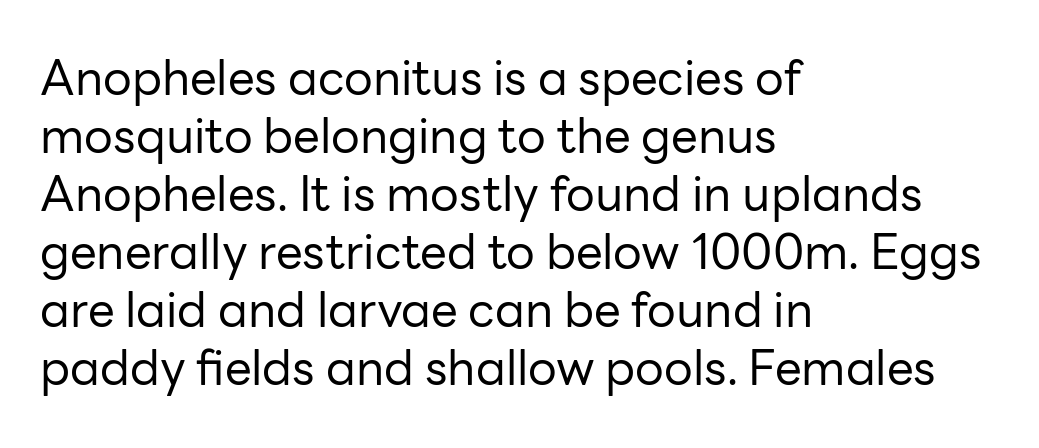
Do the characters align in a grid? No, the font is proportional. The text was rendered using a sans face with plain stroke endings. Glyph-to-glyph distance matches everyday printed text. Is the block centered? No — it sits flush against the left margin.
